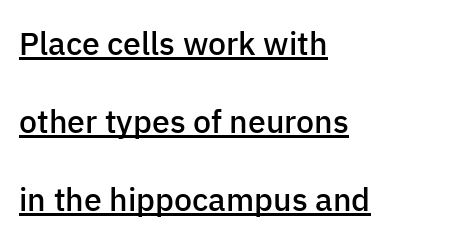
Underlining? Definitely there. These lines are rendered in a variable-pitch font. Characters remain perfectly vertical along every line. Each line starts at the same left margin while the right side varies.
